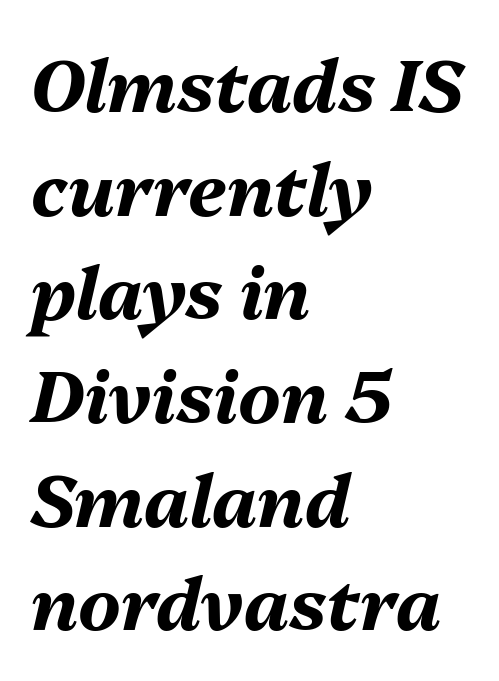
The image shows 72 px bold type, italic (leaning right); set left-aligned, normal line spacing (1.44x), normal letter spacing, not underlined; medium stroke contrast and a medium x-height.
